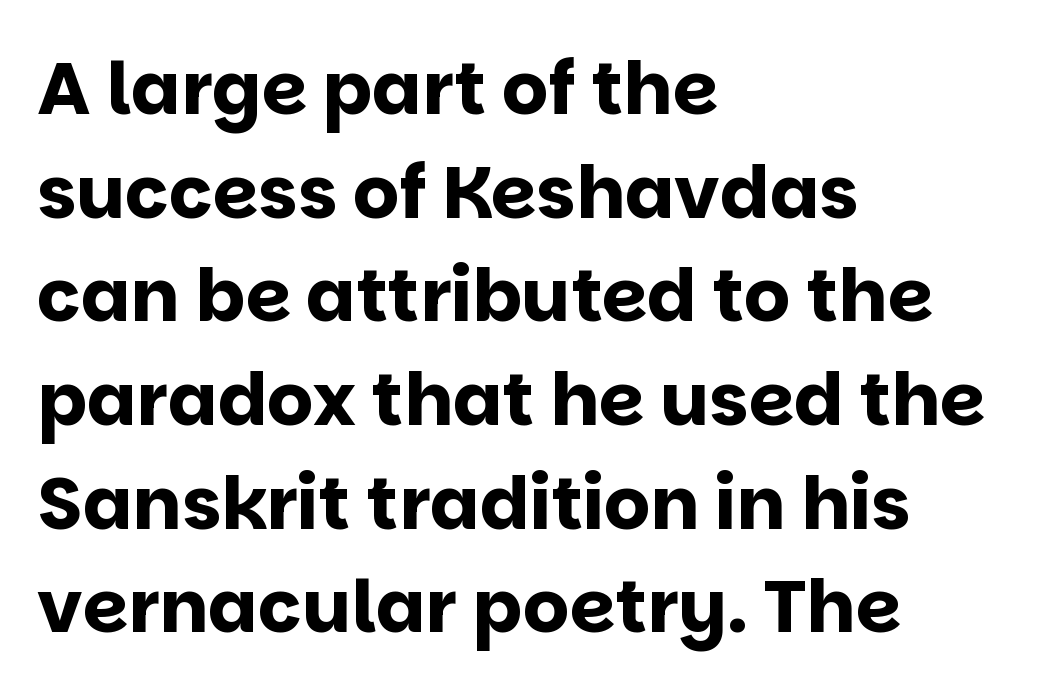
{"serif": "no", "italic": "no", "bold": "yes", "weight": "bold", "width": "normal", "stroke_contrast": "low", "x_height": "large", "monospaced": "no", "underline": "no", "align": "left", "line_spacing": "normal", "line_spacing_ratio": 1.42, "letter_spacing": "normal", "letter_spacing_em": 0.0, "glyph_px": 73}
